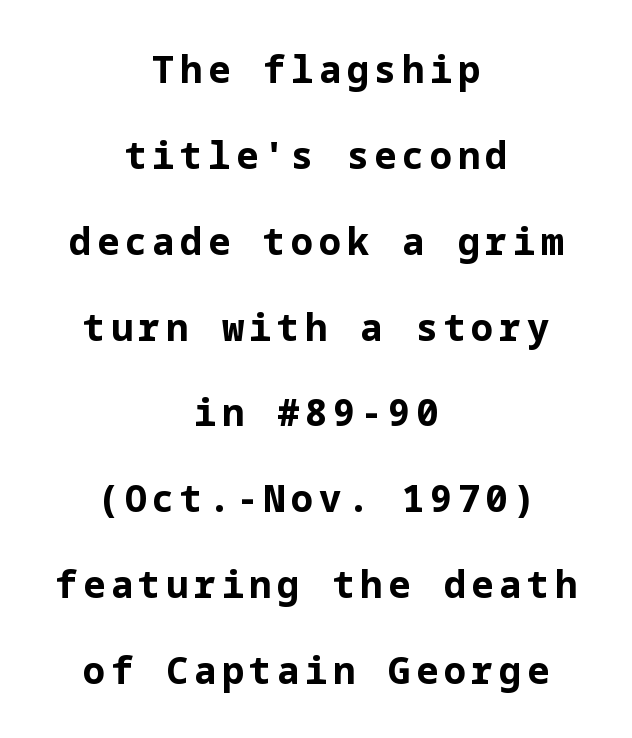
The block of text is sparse from top to bottom, with ample space between rows. Every stem runs plumb, perpendicular to the baseline. A full-strength bold gives these letters their thick strokes. Examine the stroke ends and you'll find no serifs.
